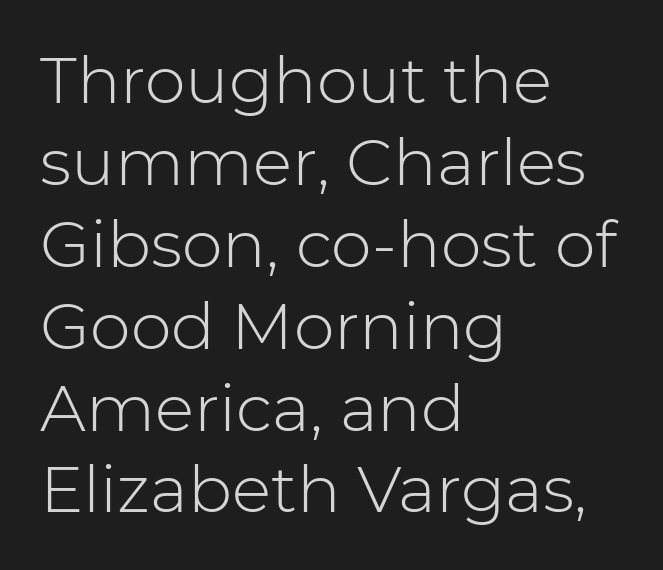
These lines are rendered in a variable-pitch font. Nothing sits at the stroke ends, so this counts as sans-serif. Check the space under the baseline: it is left empty. Upright lettering throughout.
